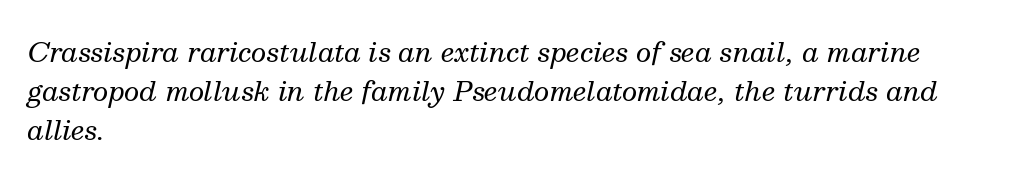
{"italic": "yes", "lean": "right", "slant_degrees": 13, "bold": "no", "underline": "no", "align": "left", "line_spacing": "normal", "line_spacing_ratio": 1.45, "letter_spacing": "normal", "letter_spacing_em": 0.0, "glyph_px": 27}
